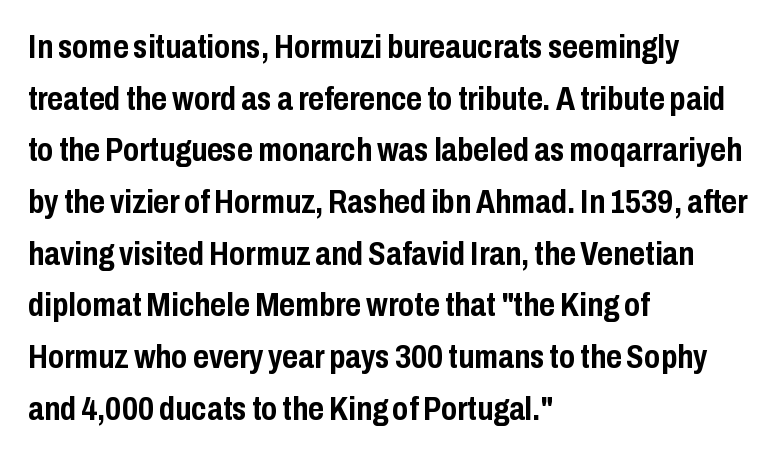
Q: Is the text bold? A: Yes.
Q: Is the text italic (slanted)? A: No, it is upright.
Q: Is the typeface a serif or a sans-serif typeface? A: Sans-serif.
Q: Is the text underlined? A: No.
Q: How is the paragraph aligned? A: Left-aligned.
Q: Is the spacing between letters normal or unusually wide? A: Normal.
Q: Is the spacing between lines tight, normal or loose? A: Normal.
Q: Width (condensed, normal, or wide)? A: Condensed.
Q: Stroke contrast? A: Low.
Q: x-height? A: Medium.
Q: Monospaced? A: No.
